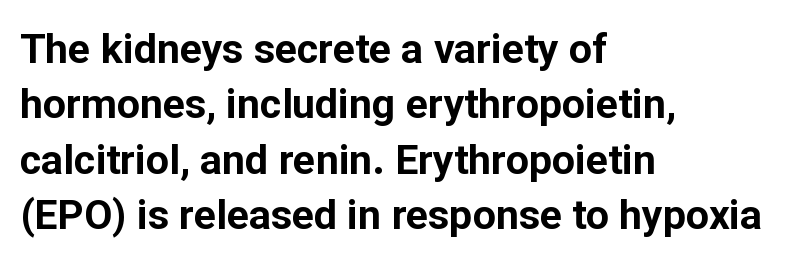
Q: Is the text bold? A: Yes.
Q: Is the text italic (slanted)? A: No, it is upright.
Q: Is the typeface a serif or a sans-serif typeface? A: Sans-serif.
Q: Is the text underlined? A: No.
Q: How is the paragraph aligned? A: Left-aligned.
Q: Is the spacing between letters normal or unusually wide? A: Normal.
Q: Is the spacing between lines tight, normal or loose? A: Normal.
Q: Width (condensed, normal, or wide)? A: Normal.
Q: Stroke contrast? A: Low.
Q: x-height? A: Medium.
Q: Monospaced? A: No.
